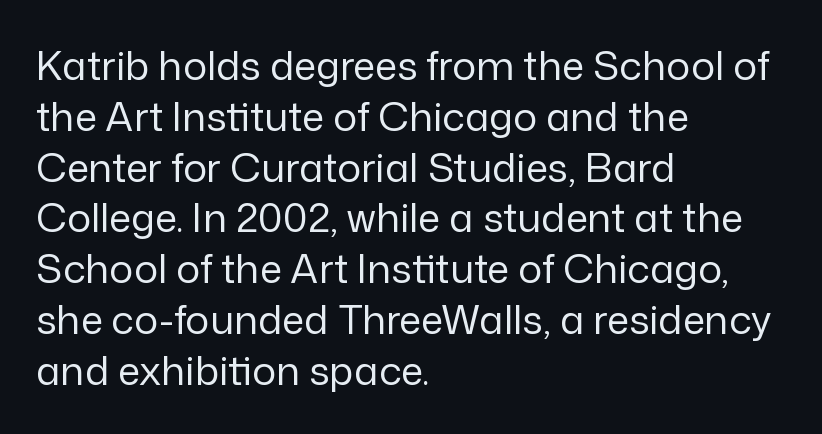
The image shows 40 px regular-weight sans-serif type, upright; set left-aligned, normal line spacing (1.27x), normal letter spacing, not underlined; low stroke contrast and a medium x-height.
